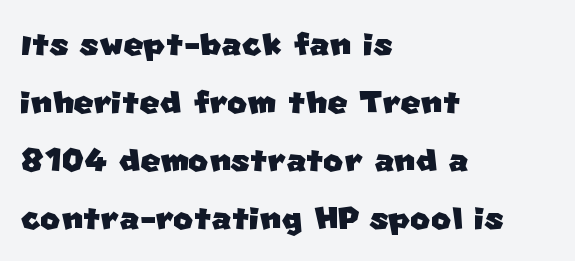
{"serif": "no", "width": "normal", "stroke_contrast": "low", "x_height": "large", "monospaced": "no", "underline": "no", "align": "left", "line_spacing": "normal", "line_spacing_ratio": 1.35, "letter_spacing": "normal", "letter_spacing_em": 0.0, "glyph_px": 43}
